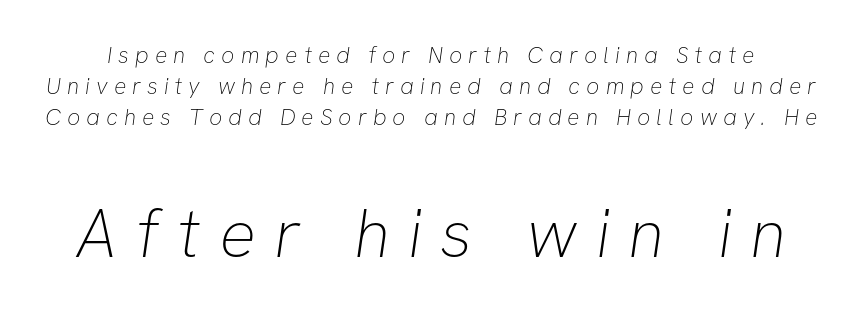
Q: Is the text bold? A: No.
Q: Is the typeface a serif or a sans-serif typeface? A: Sans-serif.
Q: Is the text underlined? A: No.
Q: Is the spacing between letters normal or unusually wide? A: Unusually wide.
Q: Is the spacing between lines tight, normal or loose? A: Normal.
Q: Which block of text is set in a larger size, the first (top) or the second (bottom)? A: The second (bottom) one.
Q: Width (condensed, normal, or wide)? A: Normal.
Q: Stroke contrast? A: Low.
Q: x-height? A: Medium.
Q: Monospaced? A: No.
